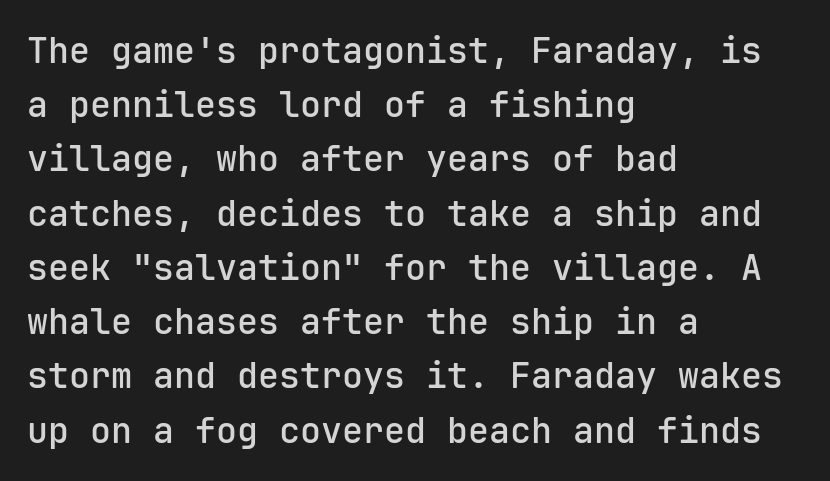
Check where the strokes stop: nothing finishes them off — pure sans. The rag falls on the right side of this text block. Is there much room between lines? A standard amount, neither cramped nor airy. Every stem runs plumb, perpendicular to the baseline.
